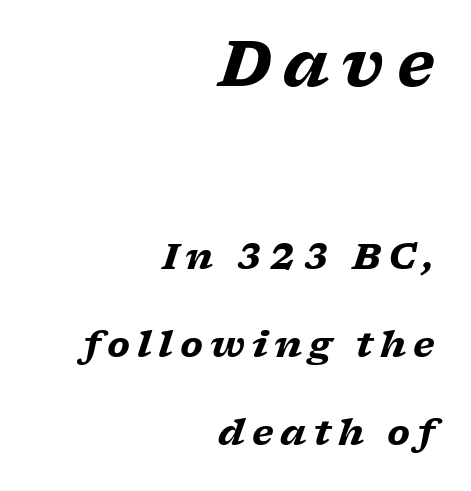
{"serif": "yes", "italic": "yes", "lean": "right", "slant_degrees": 17, "bold": "yes", "weight": "heavy", "width": "wide", "stroke_contrast": "low", "x_height": "medium", "monospaced": "no", "underline": "no", "align": "right", "line_spacing": "loose", "line_spacing_ratio": 2.44, "larger_block": "first", "size_ratio": 1.75, "glyph_px": 63}
